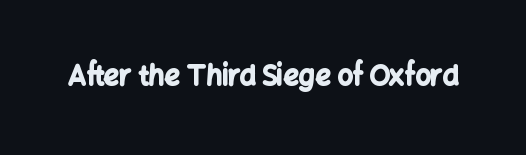
{"italic": "no", "bold": "yes", "underline": "no", "letter_spacing": "normal", "letter_spacing_em": 0.0, "glyph_px": 27}
